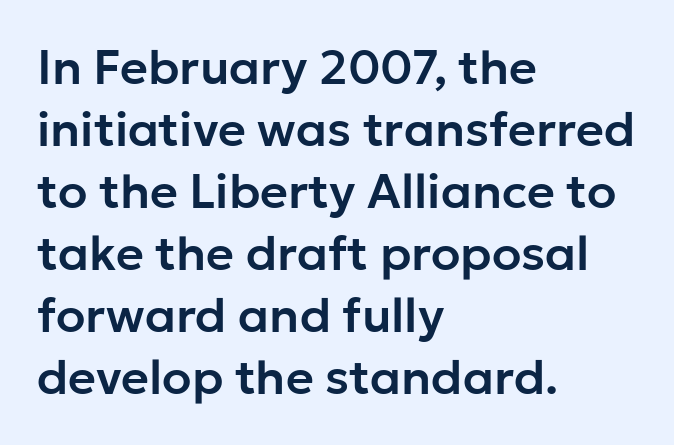
{"serif": "no", "italic": "no", "width": "normal", "stroke_contrast": "low", "x_height": "medium", "monospaced": "no", "underline": "no", "align": "left", "line_spacing": "normal", "line_spacing_ratio": 1.29, "letter_spacing": "normal", "letter_spacing_em": 0.0, "glyph_px": 48}
